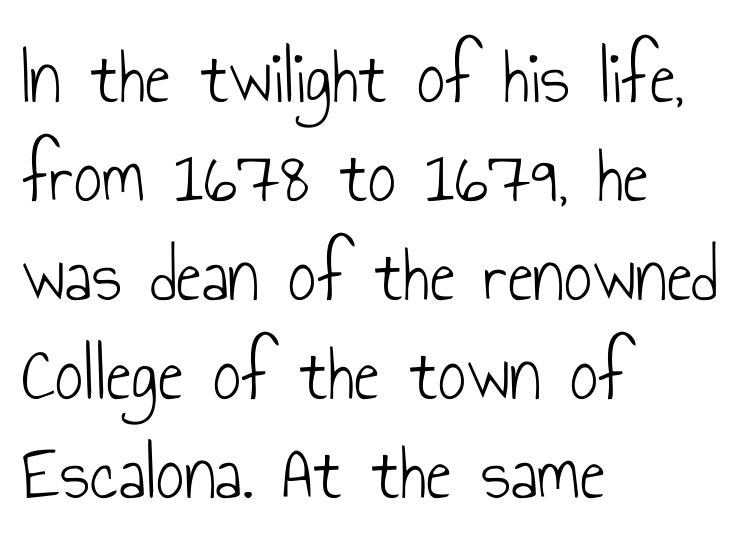
Q: Is the text bold? A: No.
Q: Is the text italic (slanted)? A: No, it is upright.
Q: Is the typeface a serif or a sans-serif typeface? A: Sans-serif.
Q: Is the text underlined? A: No.
Q: How is the paragraph aligned? A: Left-aligned.
Q: Is the spacing between letters normal or unusually wide? A: Normal.
Q: Is the spacing between lines tight, normal or loose? A: Normal.
Q: Width (condensed, normal, or wide)? A: Condensed.
Q: Stroke contrast? A: Low.
Q: x-height? A: Small.
Q: Monospaced? A: No.
